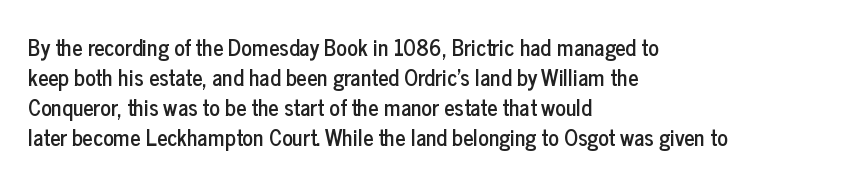
Q: Is the text italic (slanted)? A: No, it is upright.
Q: Is the text underlined? A: No.
Q: How is the paragraph aligned? A: Left-aligned.
Q: Is the spacing between letters normal or unusually wide? A: Normal.
Q: Is the spacing between lines tight, normal or loose? A: Normal.
